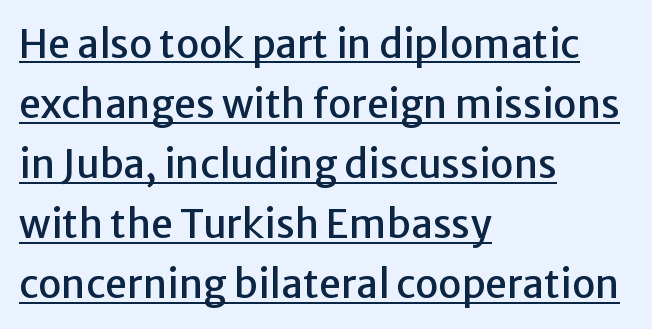
Is this a fixed-width face? No — the glyphs have proportional, varying widths. The type is set solid horizontally, with unmodified tracking. Caption: lettering with a line underneath. One glance says typical: line gaps are just what's usual. Serifs: no, the terminals of the letterforms are clean. Style check: upright.
